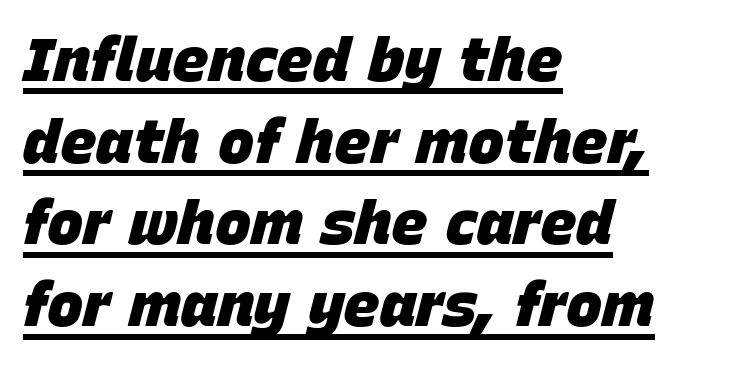
The image shows 61 px heavy type, italic (leaning right); set left-aligned, normal line spacing (1.34x), normal letter spacing, underlined; low stroke contrast and a large x-height.
